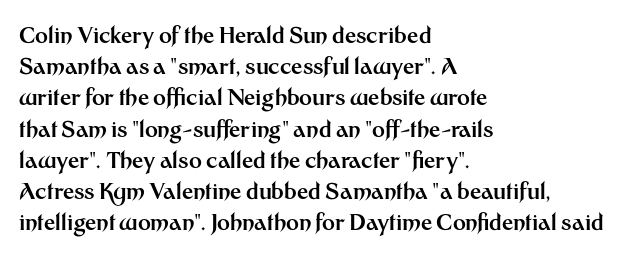
Q: Is the text bold? A: Yes.
Q: Is the text italic (slanted)? A: No, it is upright.
Q: Is the text underlined? A: No.
Q: How is the paragraph aligned? A: Left-aligned.
Q: Is the spacing between letters normal or unusually wide? A: Normal.
Q: Is the spacing between lines tight, normal or loose? A: Normal.
